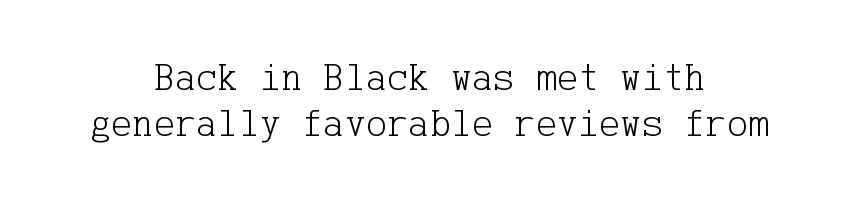
Q: Is the text bold? A: No.
Q: Is the text italic (slanted)? A: No, it is upright.
Q: Is the typeface a serif or a sans-serif typeface? A: Serif.
Q: Is the text underlined? A: No.
Q: How is the paragraph aligned? A: Centered.
Q: Is the spacing between letters normal or unusually wide? A: Normal.
Q: Is the spacing between lines tight, normal or loose? A: Tight.
Q: Width (condensed, normal, or wide)? A: Normal.
Q: Stroke contrast? A: Low.
Q: x-height? A: Medium.
